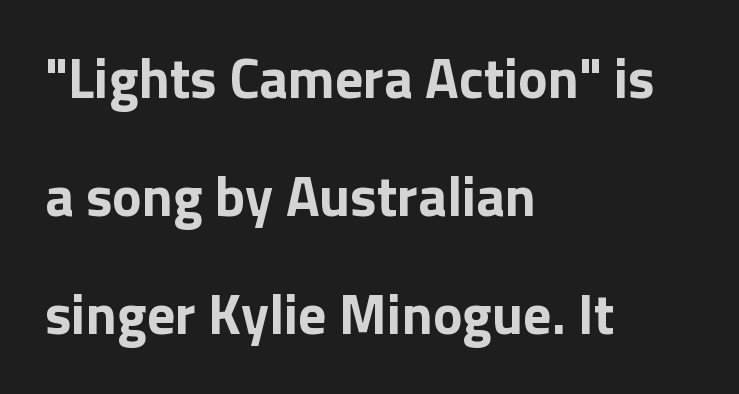
{"serif": "no", "italic": "no", "bold": "yes", "weight": "bold", "width": "normal", "stroke_contrast": "low", "x_height": "medium", "monospaced": "no", "underline": "no", "align": "left", "line_spacing": "loose", "line_spacing_ratio": 2.11, "letter_spacing": "normal", "letter_spacing_em": 0.0, "glyph_px": 56}
